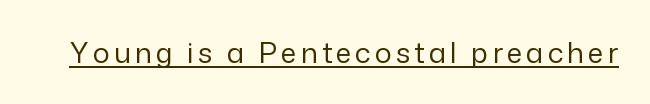
{"serif": "no", "italic": "no", "bold": "no", "weight": "regular", "width": "normal", "stroke_contrast": "low", "x_height": "medium", "monospaced": "no", "underline": "yes", "glyph_px": 28}
